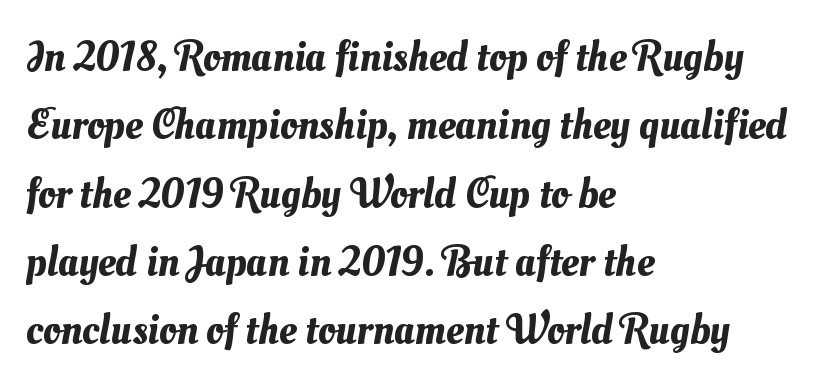
The image shows 43 px text type; set left-aligned, normal line spacing (1.59x), normal letter spacing, not underlined; medium stroke contrast and a small x-height.
